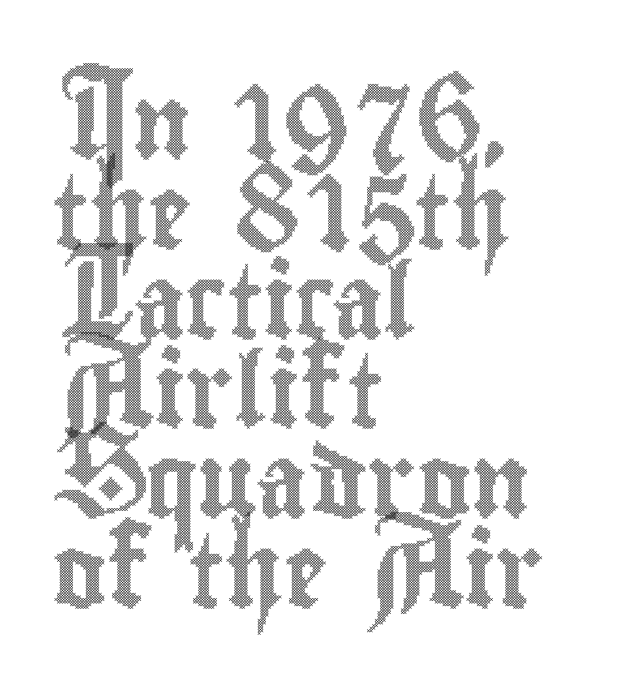
The image shows 73 px condensed type, upright; set left-aligned, line spacing 1.23x, normal letter spacing, not underlined; a small x-height.
